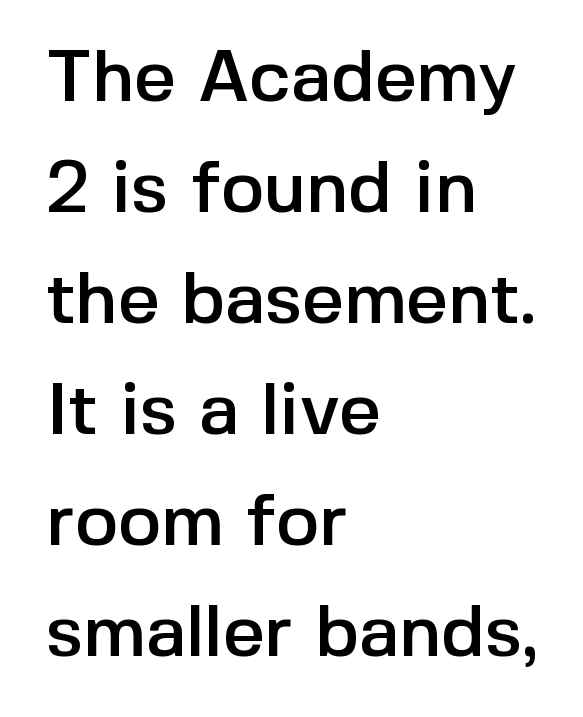
Q: Is the text italic (slanted)? A: No, it is upright.
Q: Is the typeface a serif or a sans-serif typeface? A: Sans-serif.
Q: Is the text underlined? A: No.
Q: How is the paragraph aligned? A: Left-aligned.
Q: Is the spacing between letters normal or unusually wide? A: Normal.
Q: Is the spacing between lines tight, normal or loose? A: Normal.
Q: Width (condensed, normal, or wide)? A: Normal.
Q: x-height? A: Medium.
Q: Monospaced? A: No.
